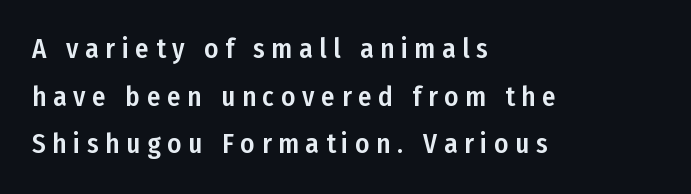
{"italic": "no", "underline": "no", "align": "left", "line_spacing_ratio": 1.76, "letter_spacing": "wide", "letter_spacing_em": 0.25, "glyph_px": 27}
